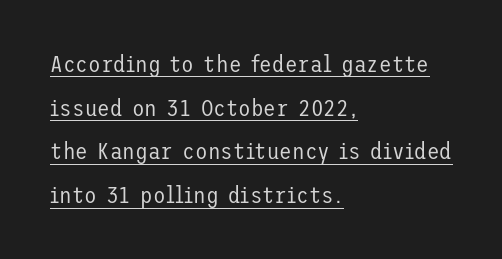
{"italic": "no", "bold": "no", "underline": "yes", "align": "left", "line_spacing": "loose", "line_spacing_ratio": 1.9, "letter_spacing": "normal", "letter_spacing_em": 0.0, "glyph_px": 23}
